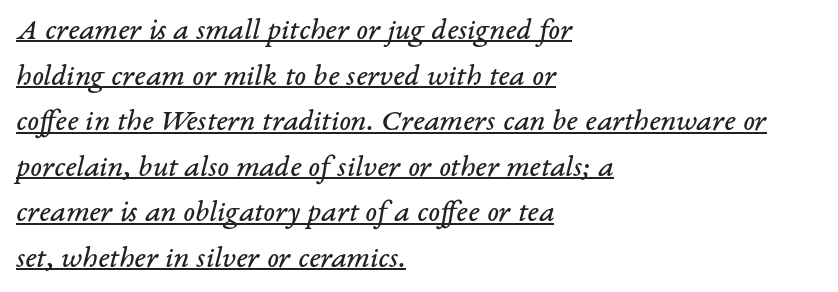
The image shows 31 px regular-weight serif type, italic (leaning right); set left-aligned, normal line spacing (1.47x), normal letter spacing, underlined; low stroke contrast and a medium x-height.
